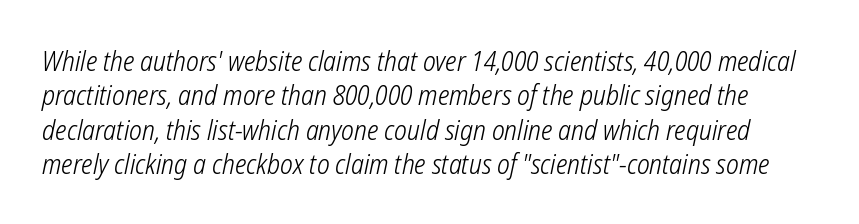
{"bold": "no", "underline": "no", "line_spacing": "normal", "line_spacing_ratio": 1.27, "letter_spacing": "normal", "letter_spacing_em": 0.0, "glyph_px": 27}
